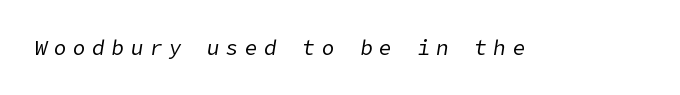
The face used here has a pronounced slope to its letters. The words here are not underlined. A quiet, ordinary-to-light weight characterises the typeface. The letters are spread apart with noticeably loose tracking.
